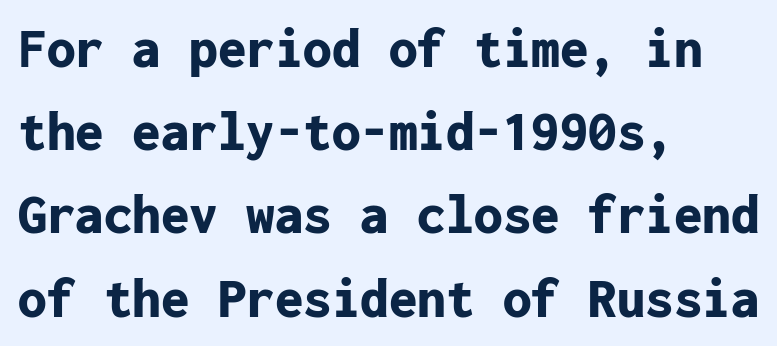
Q: Is the text bold? A: Yes.
Q: Is the text italic (slanted)? A: No, it is upright.
Q: Is the typeface a serif or a sans-serif typeface? A: Sans-serif.
Q: Is the text underlined? A: No.
Q: How is the paragraph aligned? A: Left-aligned.
Q: Is the spacing between letters normal or unusually wide? A: Normal.
Q: Is the spacing between lines tight, normal or loose? A: Normal.
Q: Width (condensed, normal, or wide)? A: Normal.
Q: Stroke contrast? A: Low.
Q: x-height? A: Medium.
Q: Monospaced? A: Yes.
